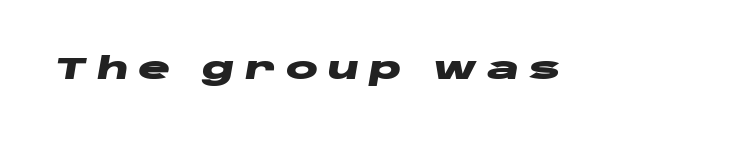
The image shows 30 px heavy, wide type, italic (leaning right); set unusually wide letter spacing (+0.32 em), not underlined; low stroke contrast and a large x-height.
